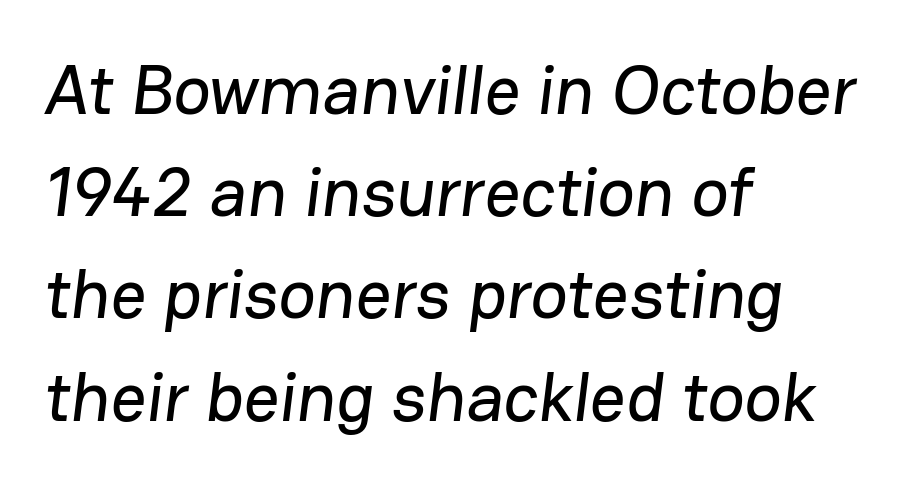
Q: Is the typeface a serif or a sans-serif typeface? A: Sans-serif.
Q: Is the text underlined? A: No.
Q: How is the paragraph aligned? A: Left-aligned.
Q: Is the spacing between letters normal or unusually wide? A: Normal.
Q: Is the spacing between lines tight, normal or loose? A: Normal.
Q: Width (condensed, normal, or wide)? A: Normal.
Q: Stroke contrast? A: Low.
Q: x-height? A: Medium.
Q: Monospaced? A: No.
